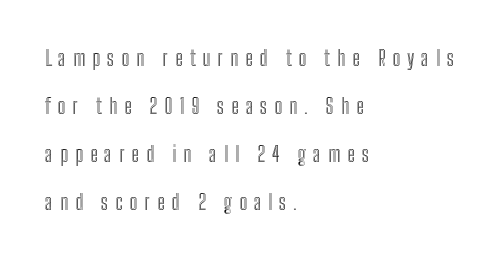
{"italic": "no", "underline": "no", "align": "left", "line_spacing": "loose", "line_spacing_ratio": 2.29, "letter_spacing": "wide", "letter_spacing_em": 0.33, "glyph_px": 21}
